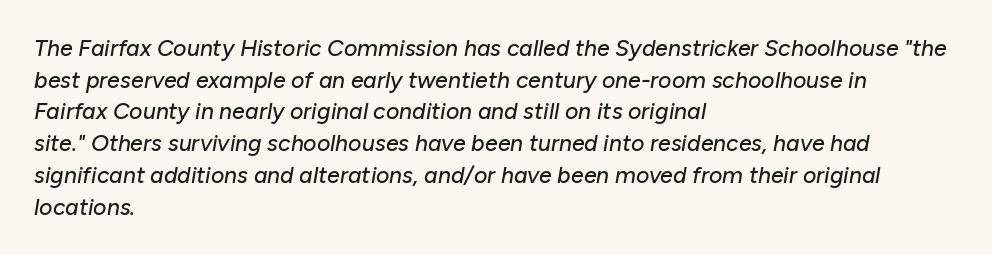
{"italic": "yes", "lean": "right", "slant_degrees": 10, "underline": "no", "align": "left", "line_spacing": "normal", "line_spacing_ratio": 1.38, "letter_spacing": "normal", "letter_spacing_em": 0.0, "glyph_px": 23}
